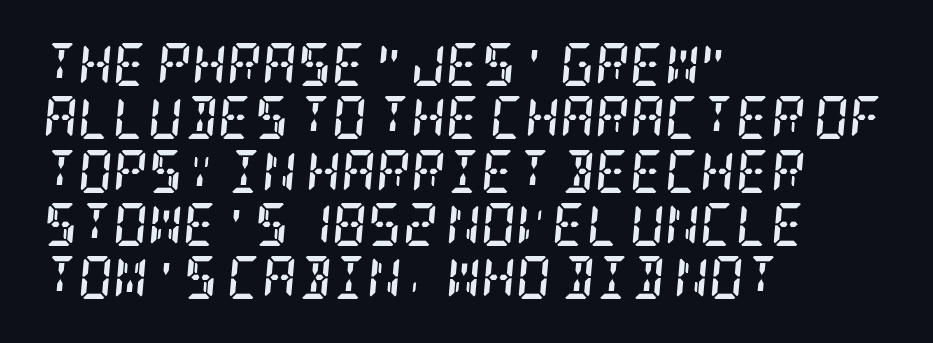
The foot of each line stays bare and open. If you drew a line through each stem, it would be angled. What kind of face is this? One with serifs. The typesetter chose a ragged-right arrangement here.
